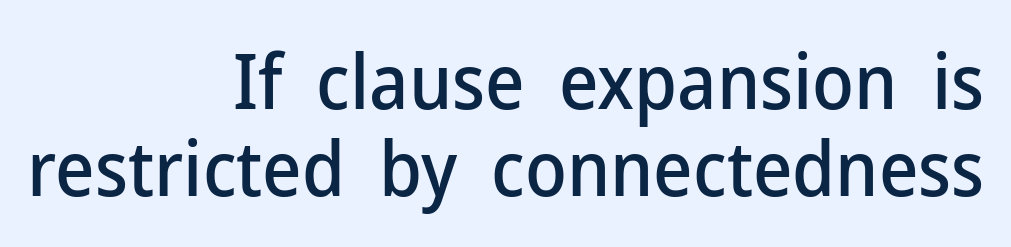
{"serif": "no", "italic": "no", "width": "normal", "stroke_contrast": "low", "x_height": "medium", "monospaced": "no", "underline": "no", "align": "right", "line_spacing": "tight", "line_spacing_ratio": 1.15, "letter_spacing": "normal", "letter_spacing_em": 0.0, "glyph_px": 76}
